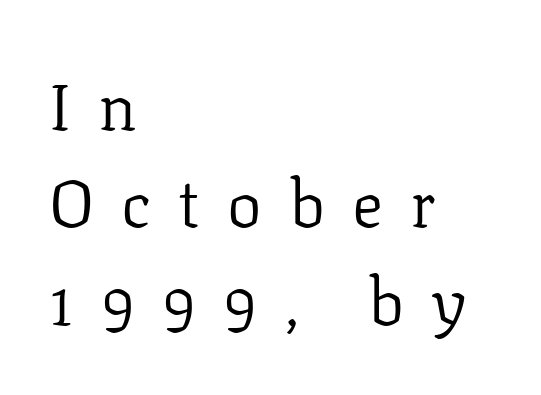
The image shows 65 px regular-weight serif type, upright; set left-aligned, normal line spacing (1.5x), unusually wide letter spacing (+0.42 em), not underlined; low stroke contrast and a medium x-height.
